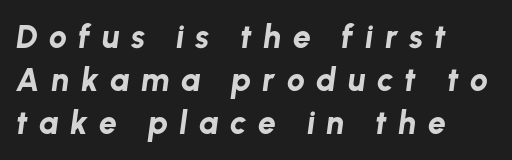
{"italic": "yes", "lean": "right", "slant_degrees": 8, "bold": "yes", "weight": "bold", "width": "normal", "stroke_contrast": "low", "x_height": "medium", "monospaced": "no", "underline": "no", "align": "left", "line_spacing": "normal", "line_spacing_ratio": 1.35, "letter_spacing": "wide", "letter_spacing_em": 0.36, "glyph_px": 32}
